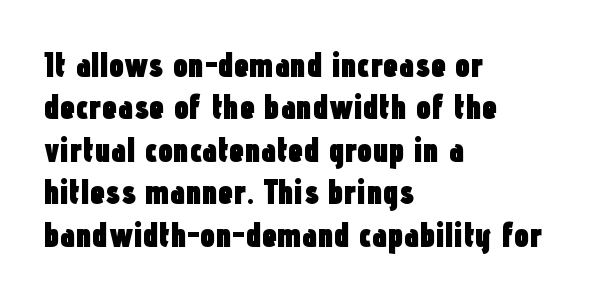
The image shows 34 px heavy, condensed sans-serif type, upright; set left-aligned, normal line spacing (1.25x), normal letter spacing, not underlined; low stroke contrast and a medium x-height.
